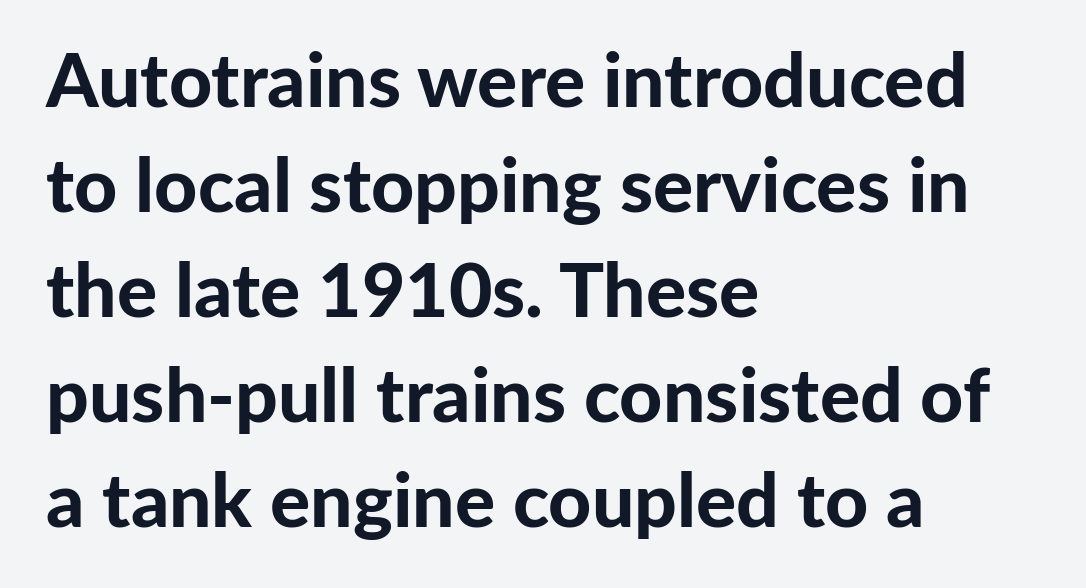
The image shows 75 px bold sans-serif type, upright; set left-aligned, normal line spacing (1.4x), normal letter spacing, not underlined; low stroke contrast and a medium x-height.
